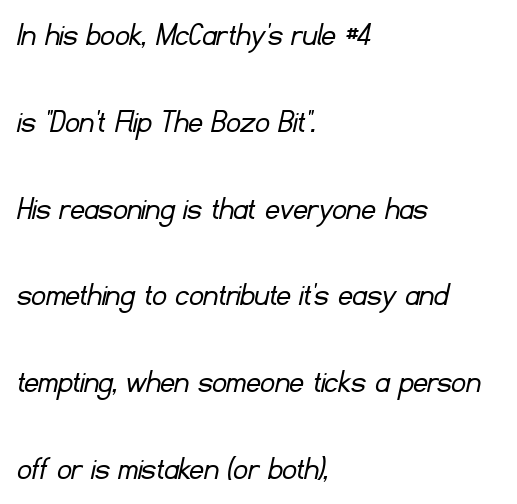
{"serif": "no", "bold": "no", "weight": "light", "width": "normal", "stroke_contrast": "low", "x_height": "small", "monospaced": "no", "underline": "no", "align": "left", "line_spacing": "loose", "line_spacing_ratio": 2.48, "letter_spacing": "normal", "letter_spacing_em": 0.0, "glyph_px": 35}
